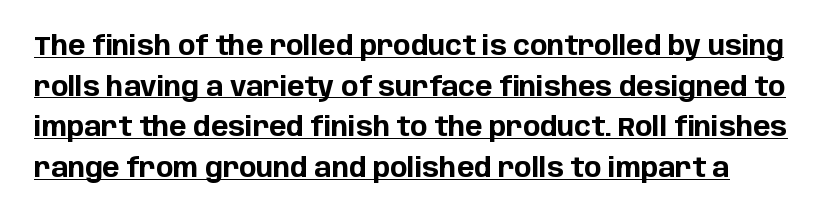
Q: Is the text bold? A: Yes.
Q: Is the text italic (slanted)? A: No, it is upright.
Q: Is the text underlined? A: Yes.
Q: Is the spacing between letters normal or unusually wide? A: Normal.
Q: Is the spacing between lines tight, normal or loose? A: Normal.
